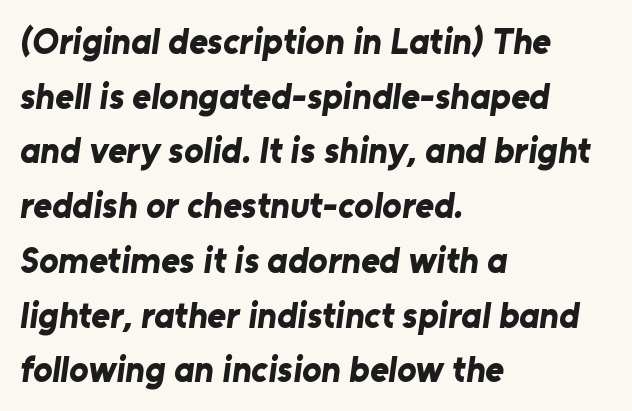
{"serif": "no", "bold": "yes", "weight": "bold", "width": "normal", "stroke_contrast": "low", "x_height": "medium", "monospaced": "no", "underline": "no", "align": "left", "line_spacing": "normal", "line_spacing_ratio": 1.52, "letter_spacing": "normal", "letter_spacing_em": 0.0, "glyph_px": 36}
